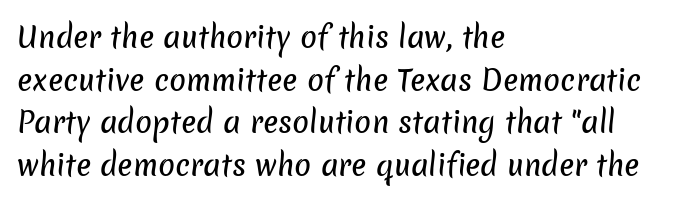
Casual observation: everything's shoved over to the left. Is the letter spacing exaggerated? No — it looks like the ordinary default. Looks like regular typesetting: each glyph gets only the width it needs. Rows of type keep a routine distance in the vertical direction. The glyphs in this specimen are sans serif.
